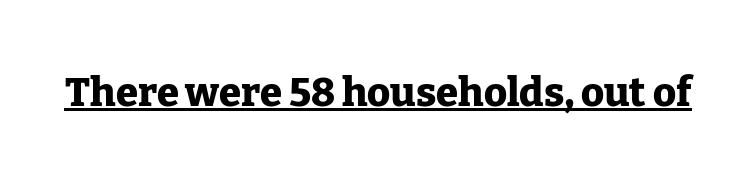
Q: Is the text bold? A: Yes.
Q: Is the text italic (slanted)? A: No, it is upright.
Q: Is the typeface a serif or a sans-serif typeface? A: Serif.
Q: Is the text underlined? A: Yes.
Q: Is the spacing between letters normal or unusually wide? A: Normal.
Q: Width (condensed, normal, or wide)? A: Normal.
Q: Stroke contrast? A: Low.
Q: x-height? A: Medium.
Q: Monospaced? A: No.
